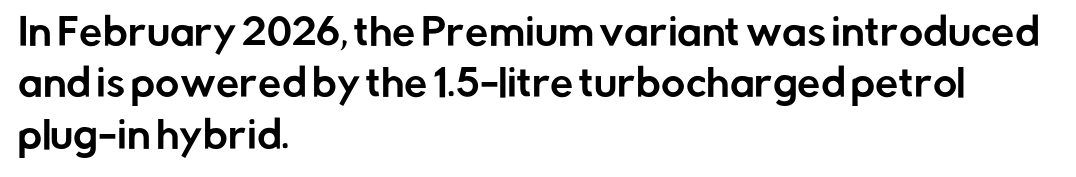
Q: Is the text italic (slanted)? A: No, it is upright.
Q: Is the typeface a serif or a sans-serif typeface? A: Sans-serif.
Q: Is the text underlined? A: No.
Q: How is the paragraph aligned? A: Left-aligned.
Q: Is the spacing between letters normal or unusually wide? A: Normal.
Q: Is the spacing between lines tight, normal or loose? A: Normal.
Q: Width (condensed, normal, or wide)? A: Normal.
Q: Stroke contrast? A: Low.
Q: x-height? A: Medium.
Q: Monospaced? A: No.
